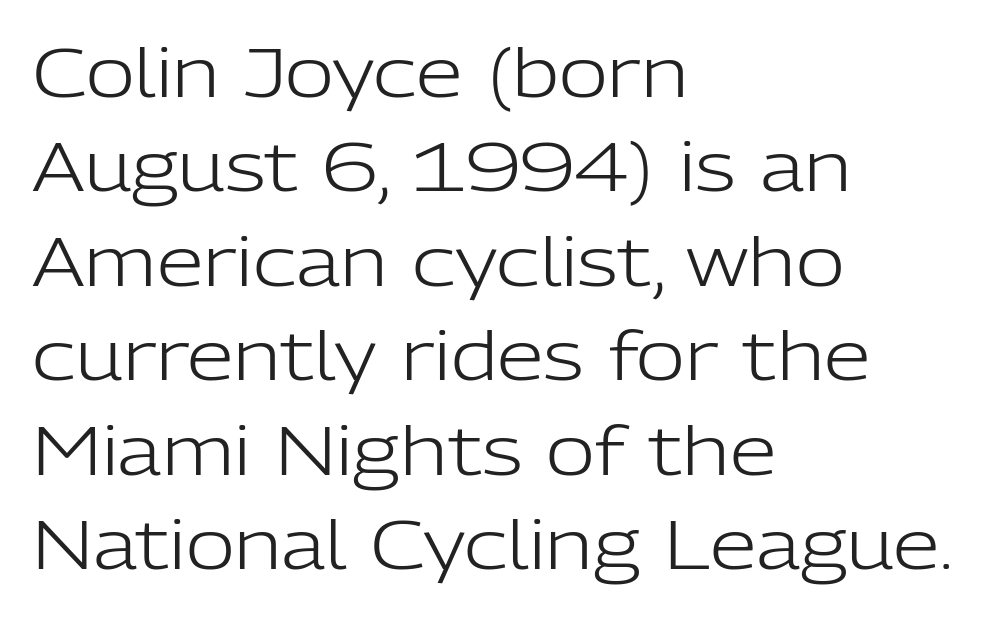
{"serif": "no", "italic": "no", "bold": "no", "weight": "light", "width": "normal", "stroke_contrast": "low", "x_height": "medium", "monospaced": "no", "underline": "no", "align": "left", "line_spacing": "normal", "line_spacing_ratio": 1.41, "letter_spacing": "normal", "letter_spacing_em": 0.0, "glyph_px": 67}
